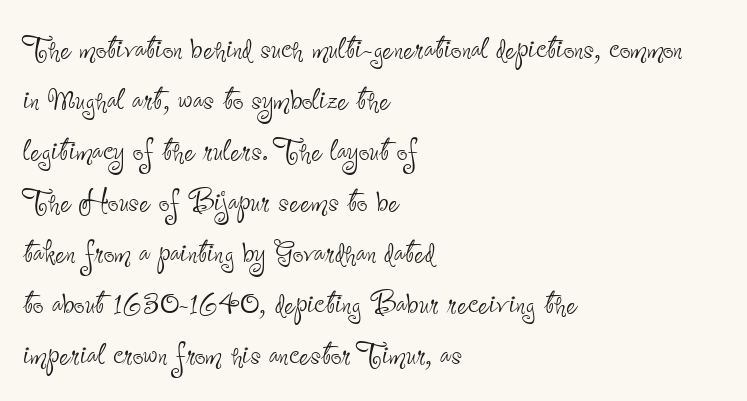
The tracking reads as untouched default to a designer's eye. Type without underlining. Reading down the column, the eye jumps a familiar distance to each next line.
